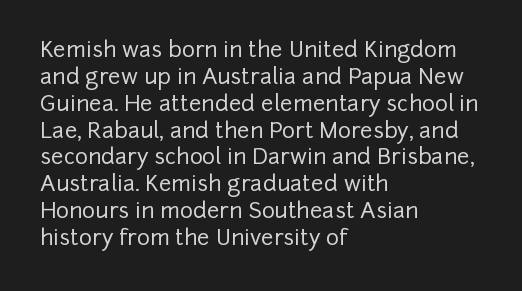
{"italic": "no", "underline": "no", "align": "left", "line_spacing_ratio": 1.22, "letter_spacing": "normal", "letter_spacing_em": 0.0, "glyph_px": 22}
